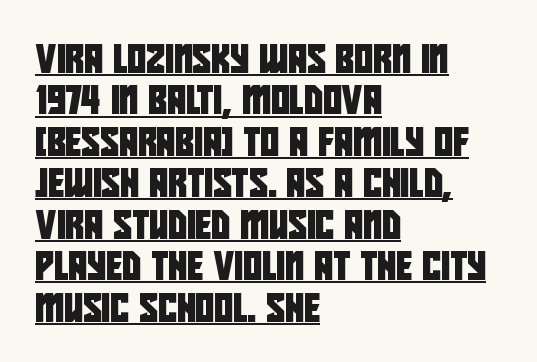
Q: Is the typeface a serif or a sans-serif typeface? A: Sans-serif.
Q: Is the text underlined? A: Yes.
Q: How is the paragraph aligned? A: Left-aligned.
Q: Is the spacing between letters normal or unusually wide? A: Normal.
Q: Is the spacing between lines tight, normal or loose? A: Normal.
Q: Width (condensed, normal, or wide)? A: Condensed.
Q: Stroke contrast? A: Low.
Q: x-height? A: Large.
Q: Monospaced? A: No.
